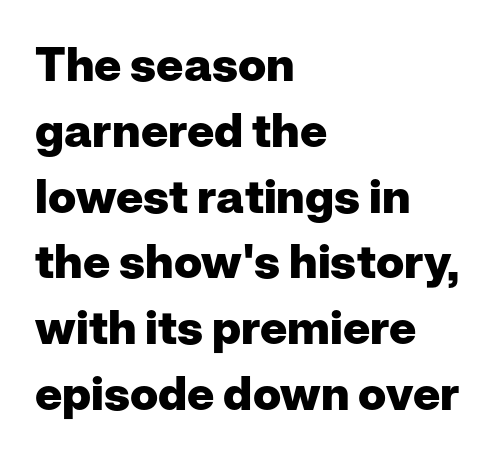
{"serif": "no", "italic": "no", "bold": "yes", "weight": "heavy", "width": "normal", "stroke_contrast": "low", "x_height": "medium", "monospaced": "no", "underline": "no", "align": "left", "line_spacing": "normal", "line_spacing_ratio": 1.4, "letter_spacing": "normal", "letter_spacing_em": 0.0, "glyph_px": 47}
